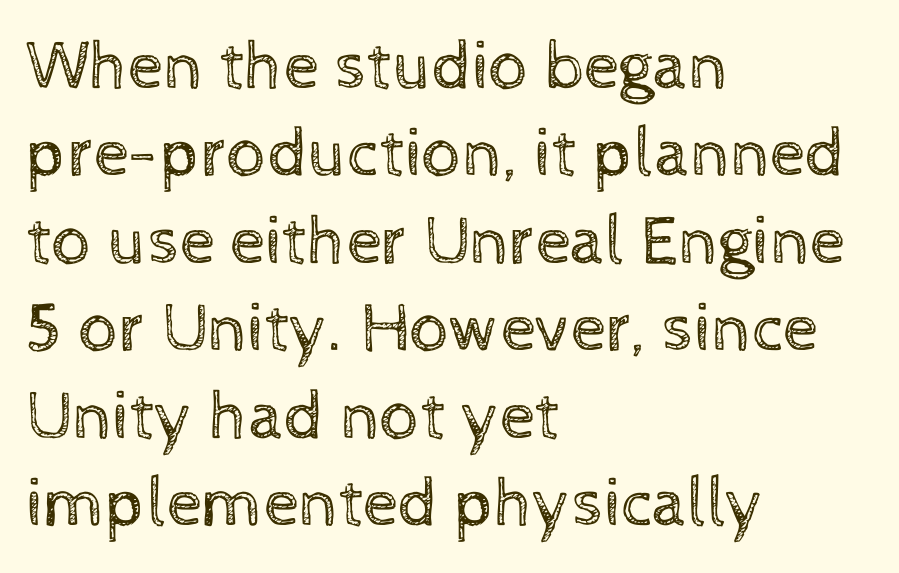
Q: Is the text bold? A: No.
Q: Is the text italic (slanted)? A: No, it is upright.
Q: Is the text underlined? A: No.
Q: How is the paragraph aligned? A: Left-aligned.
Q: Is the spacing between letters normal or unusually wide? A: Normal.
Q: Is the spacing between lines tight, normal or loose? A: Normal.
Q: Width (condensed, normal, or wide)? A: Normal.
Q: x-height? A: Medium.
Q: Monospaced? A: No.
